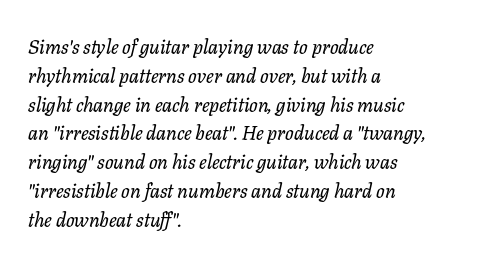
{"italic": "yes", "lean": "right", "slant_degrees": 11, "underline": "no", "align": "left", "line_spacing": "normal", "line_spacing_ratio": 1.44, "letter_spacing": "normal", "letter_spacing_em": 0.0, "glyph_px": 20}
